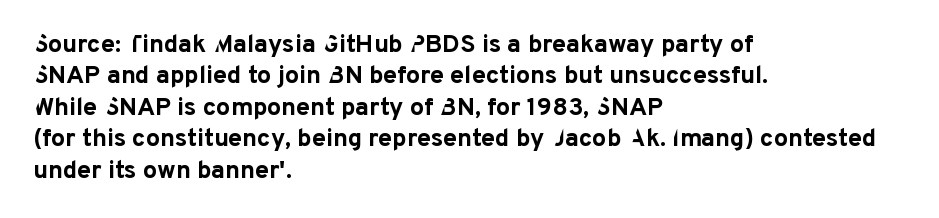
Horizontal alignment here is leftward, the default for most running prose. These lines were composed using upright roman letters. Quick note: underline off. Words appear dense and cohesive because spacing is normal. Honestly, the row spacing looks completely unremarkable. Heft: maximum for text — a bold.
